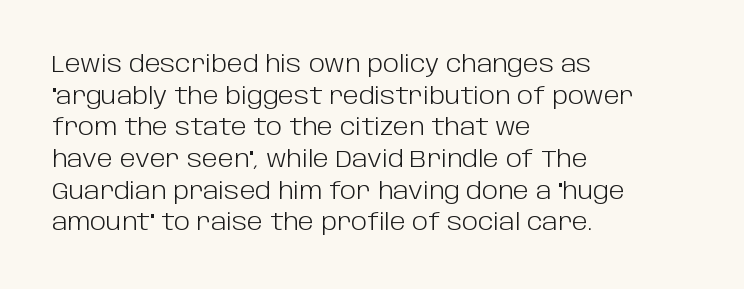
The image shows 24 px text type, upright; set left-aligned, normal line spacing (1.32x), normal letter spacing, not underlined.
